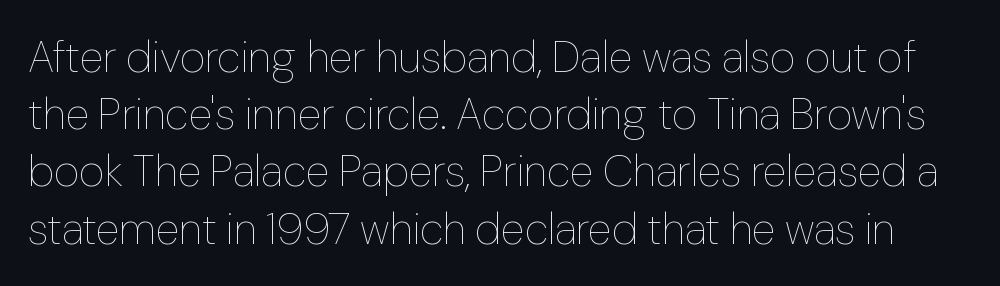
Counters stay open thanks to moderate or lighter strokes. The font's upright variant was chosen for this text. Vertical spacing — default. The area under the type is left untouched. A typesetter would call this proportional, since set widths differ per character. How are the letters spaced? Ordinarily, with no added tracking.
